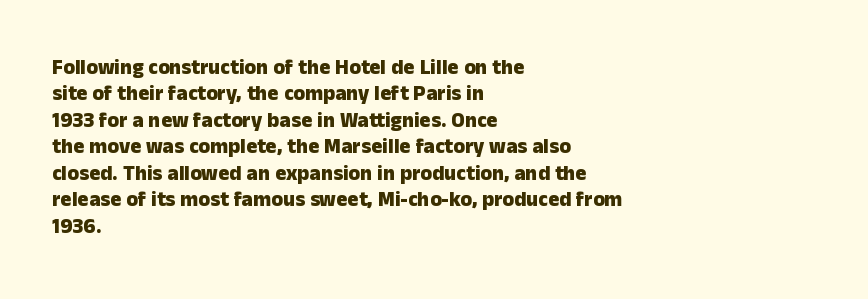
{"italic": "no", "bold": "yes", "underline": "no", "align": "left", "line_spacing": "normal", "line_spacing_ratio": 1.26, "letter_spacing": "normal", "letter_spacing_em": 0.0, "glyph_px": 21}
